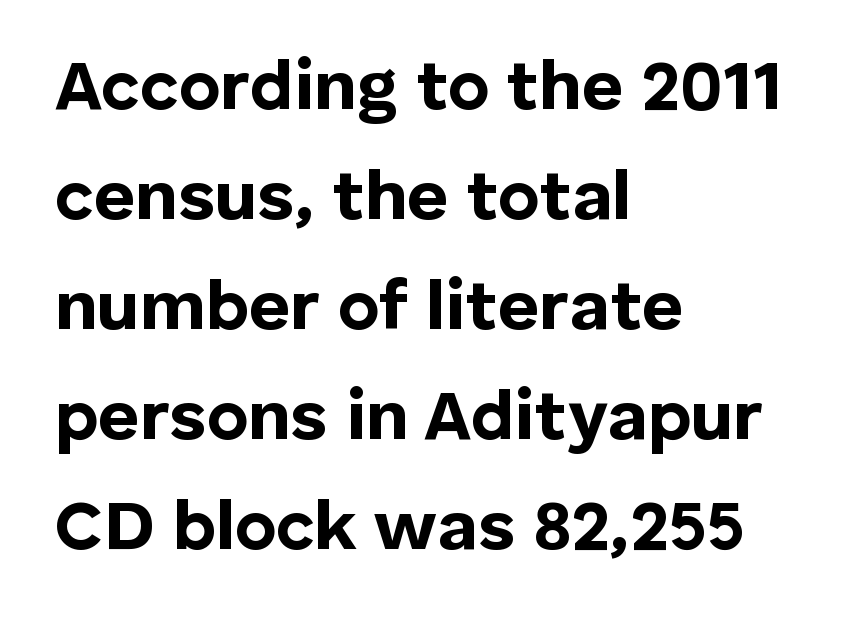
Q: Is the text bold? A: Yes.
Q: Is the text italic (slanted)? A: No, it is upright.
Q: Is the typeface a serif or a sans-serif typeface? A: Sans-serif.
Q: Is the text underlined? A: No.
Q: How is the paragraph aligned? A: Left-aligned.
Q: Is the spacing between letters normal or unusually wide? A: Normal.
Q: Is the spacing between lines tight, normal or loose? A: Normal.
Q: Width (condensed, normal, or wide)? A: Normal.
Q: Stroke contrast? A: Low.
Q: x-height? A: Medium.
Q: Monospaced? A: No.
